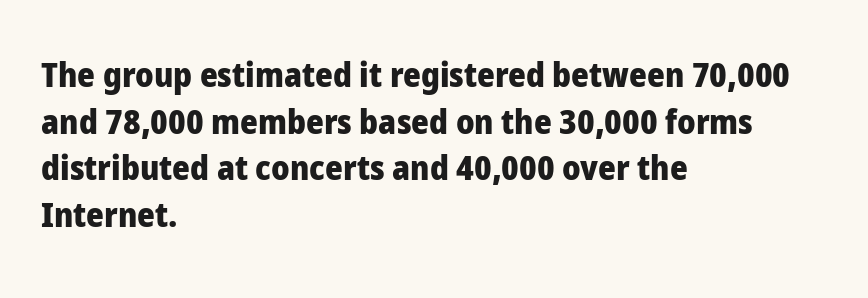
The face used here is rendered with its standard letterfit. A classic flush-left, rag-right setting is used for this passage. A bare baseline throughout the passage. Looks like regular typesetting: each glyph gets only the width it needs.
